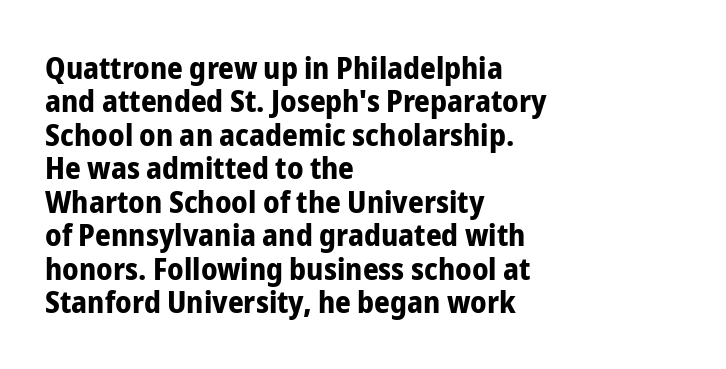
How are the letters spaced? Ordinarily, with no added tracking. Do the letters lean? They stand straight. Horizontal alignment here is leftward, the default for most running prose. Are there feet on the stems? There aren't — it's a sans.
